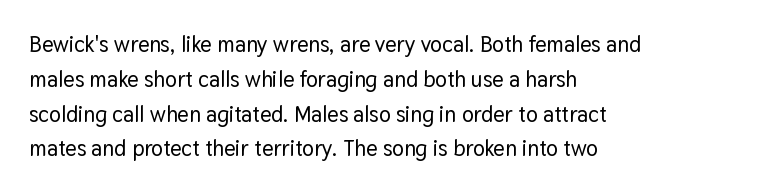
{"italic": "no", "underline": "no", "align": "left", "line_spacing": "normal", "line_spacing_ratio": 1.58, "letter_spacing": "normal", "letter_spacing_em": 0.0, "glyph_px": 22}
